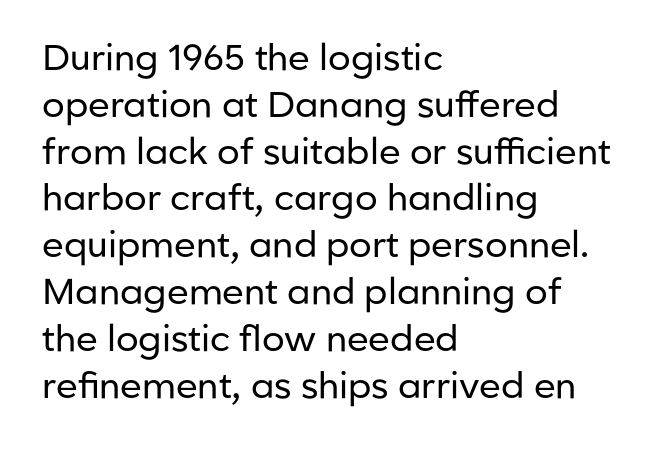
Character widths vary here, with narrow letters taking less room than wide ones. No extra ink here — the face is not bold. These lines are set flush left with a ragged right edge. Does extra space separate the letters? No, they use regular spacing. This is the regular roman posture of the typeface. Look at the bottom of the vertical strokes: they stop flat, with no serifs.
